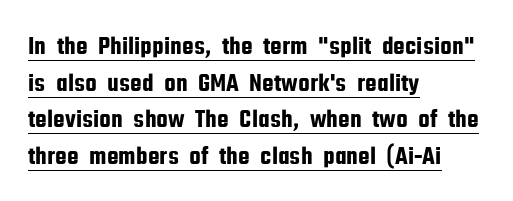
Q: Is the text italic (slanted)? A: No, it is upright.
Q: Is the text underlined? A: Yes.
Q: How is the paragraph aligned? A: Left-aligned.
Q: Is the spacing between letters normal or unusually wide? A: Normal.
Q: Is the spacing between lines tight, normal or loose? A: Normal.
